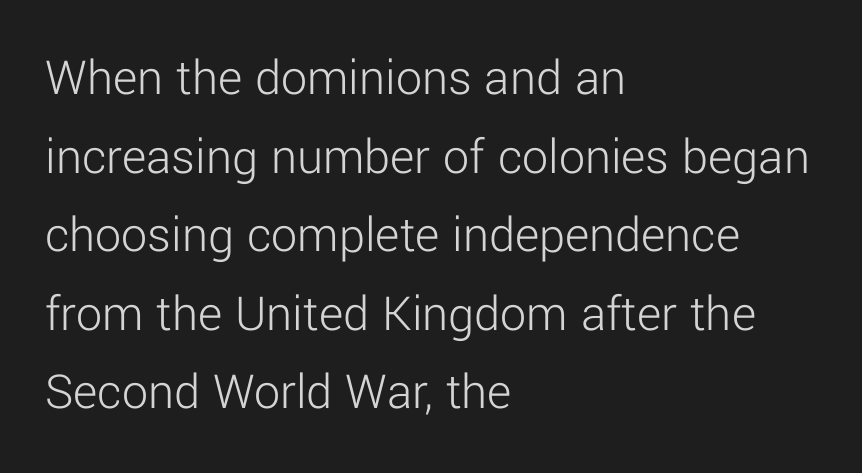
The text block is weighted toward the left margin, trailing off unevenly rightward. Type style note: lacks serifs. Is the letter spacing exaggerated? No — it looks like the ordinary default. It's the straight-up-and-down kind of type. What's the leading like? Ordinary, nothing unusual.
